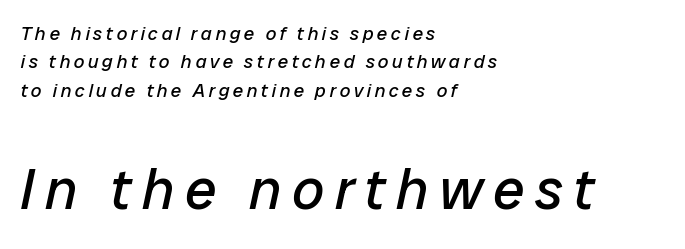
The image shows 57 px regular-weight type, italic (leaning right); set left-aligned, normal line spacing (1.5x), not underlined; the second (bottom) block is 3.0x larger; low stroke contrast and a medium x-height.
